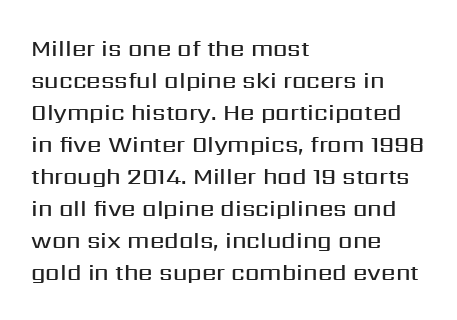
Compared with an ordinary text face, these strokes are moderately heavier — a semibold. Unlike italic type, these characters show no tilt at all. The leading is moderate, giving the passage an even texture. No extra tracking has been applied to these lines.
